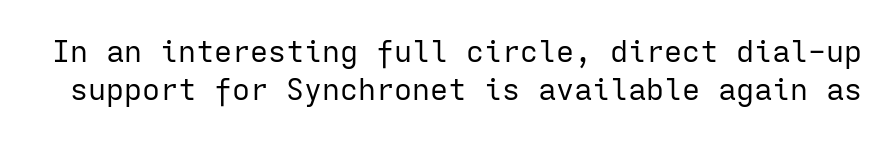
Nope, no serifs anywhere on these letters. Is the type heavy? It reads as light-to-regular instead. Type without underlining. The rendering uses typewriter-style spacing with identical character cells.
